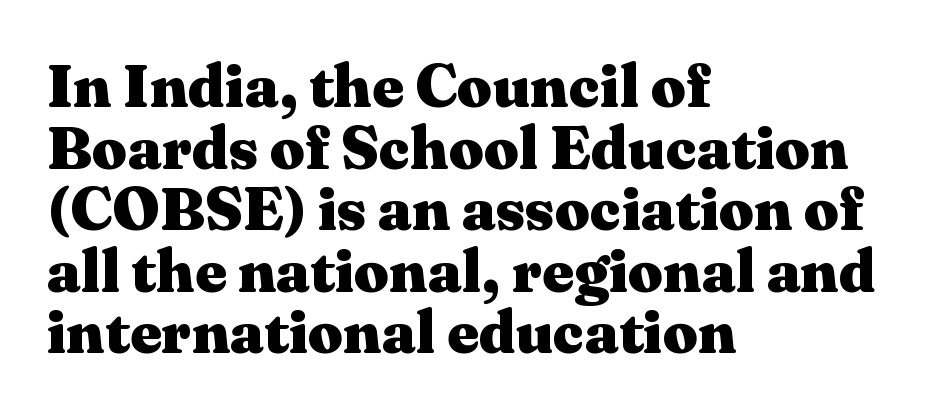
The image shows 61 px heavy, wide serif type, upright; set left-aligned, tight line spacing (1.01x), normal letter spacing, not underlined; medium stroke contrast and a medium x-height.
